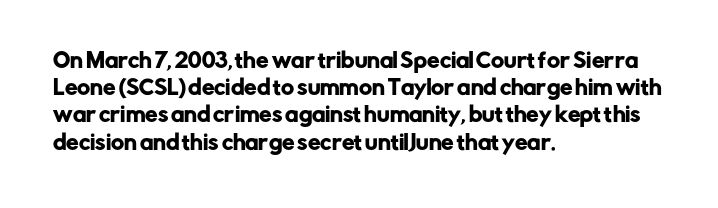
The image shows 20 px text type, upright; set left-aligned, normal line spacing (1.36x), normal letter spacing, not underlined.
